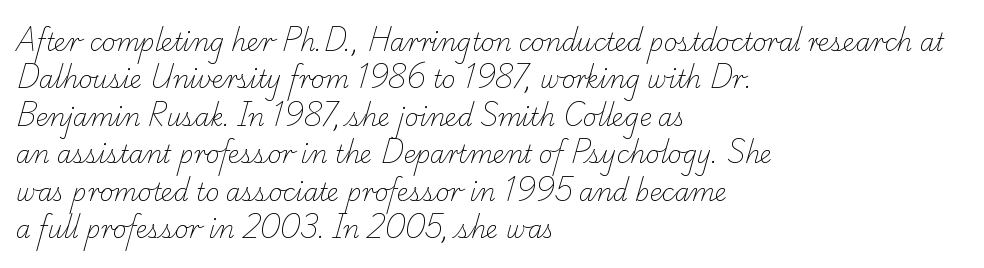
Q: Is the text bold? A: No.
Q: Is the text underlined? A: No.
Q: How is the paragraph aligned? A: Left-aligned.
Q: Is the spacing between letters normal or unusually wide? A: Normal.
Q: Is the spacing between lines tight, normal or loose? A: Normal.
